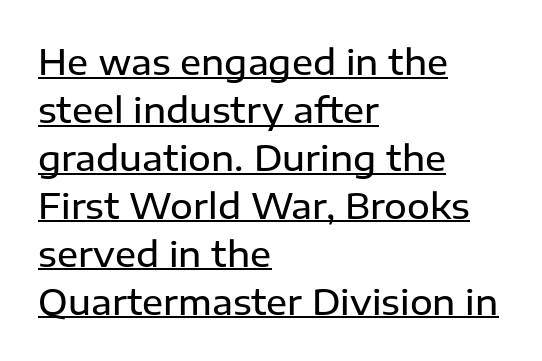
The image shows 35 px semibold sans-serif type, upright; set left-aligned, normal line spacing (1.37x), normal letter spacing, underlined; low stroke contrast and a medium x-height.
